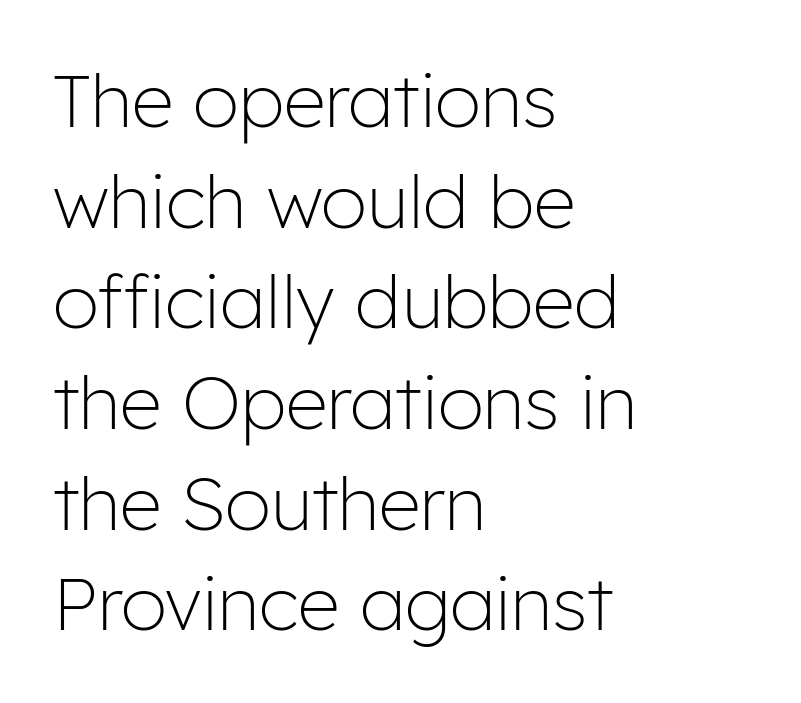
Q: Is the text bold? A: No.
Q: Is the text italic (slanted)? A: No, it is upright.
Q: Is the typeface a serif or a sans-serif typeface? A: Sans-serif.
Q: Is the text underlined? A: No.
Q: How is the paragraph aligned? A: Left-aligned.
Q: Is the spacing between letters normal or unusually wide? A: Normal.
Q: Is the spacing between lines tight, normal or loose? A: Normal.
Q: Width (condensed, normal, or wide)? A: Normal.
Q: Stroke contrast? A: Low.
Q: x-height? A: Medium.
Q: Monospaced? A: No.
